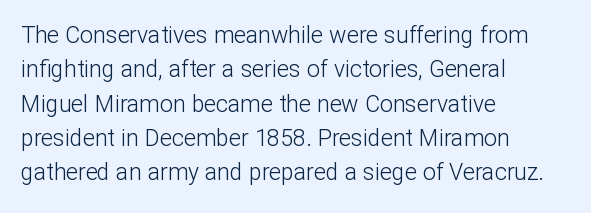
{"italic": "no", "bold": "no", "underline": "no", "align": "left", "line_spacing": "normal", "line_spacing_ratio": 1.49, "letter_spacing": "normal", "letter_spacing_em": 0.0, "glyph_px": 23}
